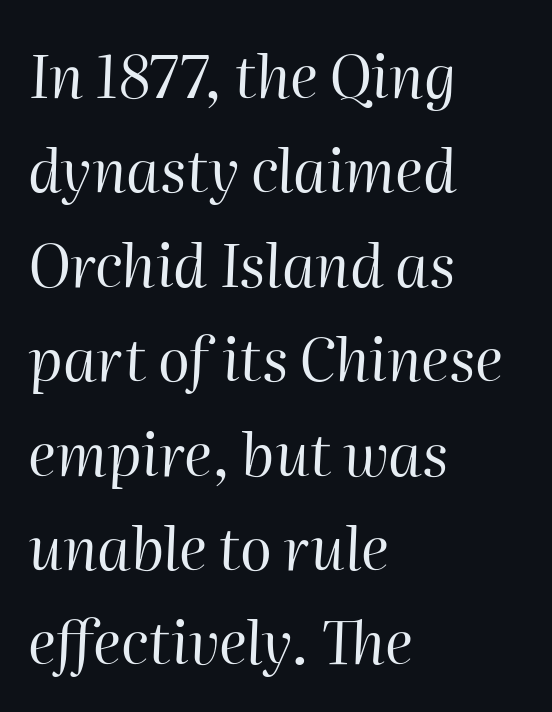
Q: Is the text bold? A: No.
Q: Is the text italic (slanted)? A: Yes, it leans right by about 2 degrees.
Q: Is the text underlined? A: No.
Q: How is the paragraph aligned? A: Left-aligned.
Q: Is the spacing between letters normal or unusually wide? A: Normal.
Q: Is the spacing between lines tight, normal or loose? A: Normal.
Q: Width (condensed, normal, or wide)? A: Normal.
Q: Stroke contrast? A: High.
Q: x-height? A: Medium.
Q: Monospaced? A: No.
